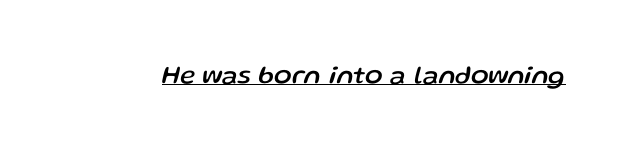
Q: Is the text italic (slanted)? A: Yes, it leans right by about 13 degrees.
Q: Is the text underlined? A: Yes.
Q: Is the spacing between letters normal or unusually wide? A: Normal.
